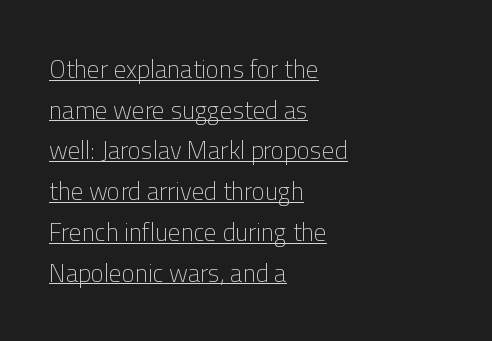
The text block is weighted toward the left margin, trailing off unevenly rightward. The rendered words wear a rule along their underside. Is the type heavy? It reads as light-to-regular instead. A typesetter would call this leading conventional body-copy spacing. Characters remain perfectly vertical along every line.
